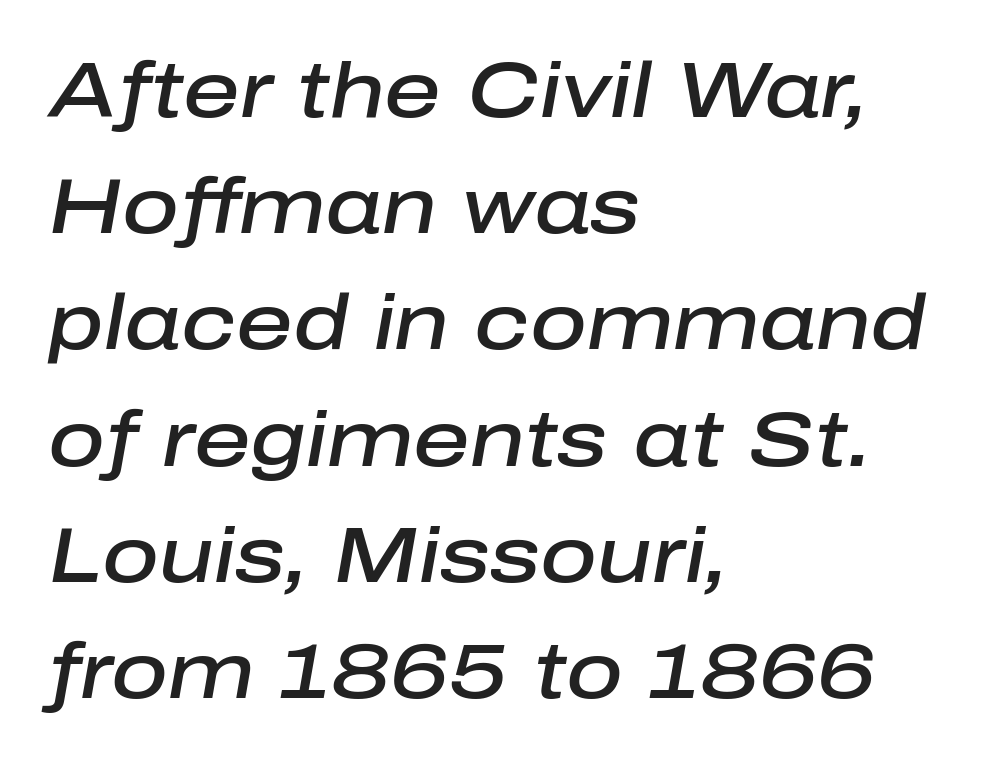
The image shows 78 px semibold type, italic (leaning right); set left-aligned, normal line spacing (1.49x), normal letter spacing, not underlined; low stroke contrast and a medium x-height.
